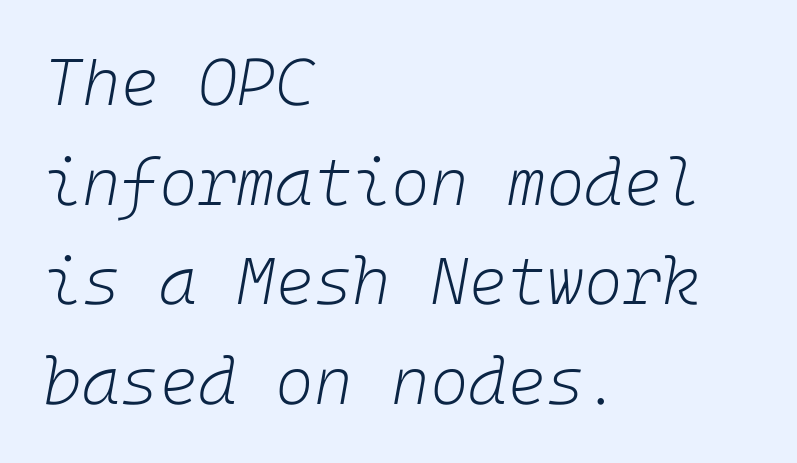
{"italic": "yes", "lean": "right", "slant_degrees": 10, "bold": "no", "weight": "light", "width": "normal", "stroke_contrast": "low", "x_height": "medium", "underline": "no", "align": "left", "line_spacing": "normal", "line_spacing_ratio": 1.51, "letter_spacing": "normal", "letter_spacing_em": 0.0, "glyph_px": 66}
